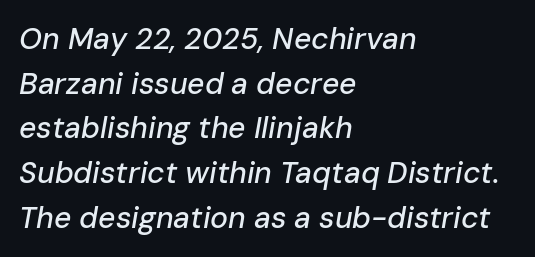
The letters advance in unequal steps, a hallmark of proportional type. Slanted lettering throughout. In CSS terms this would be text-align: left. Leading: standard. Words float on clear page, feet unadorned.
